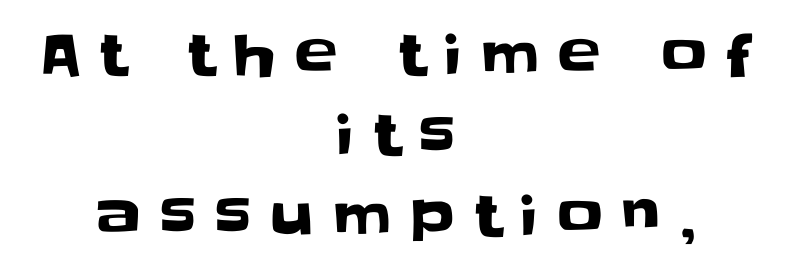
To sum up the face: it is a sans, with no serifs. Proportional: the letters do not fall into vertical columns. The lines in this sample share a center point and differ in where they start and stop. In terms of letterspacing, this is a distinctly airy, spread setting. Rule under the text: the space is simply empty.
